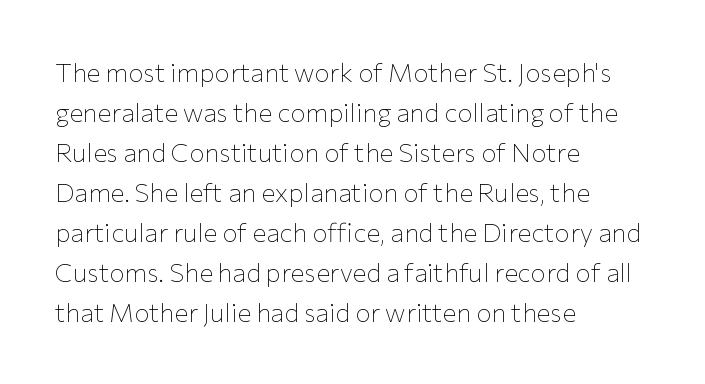
Q: Is the text bold? A: No.
Q: Is the text italic (slanted)? A: No, it is upright.
Q: Is the text underlined? A: No.
Q: How is the paragraph aligned? A: Left-aligned.
Q: Is the spacing between letters normal or unusually wide? A: Normal.
Q: Is the spacing between lines tight, normal or loose? A: Normal.
